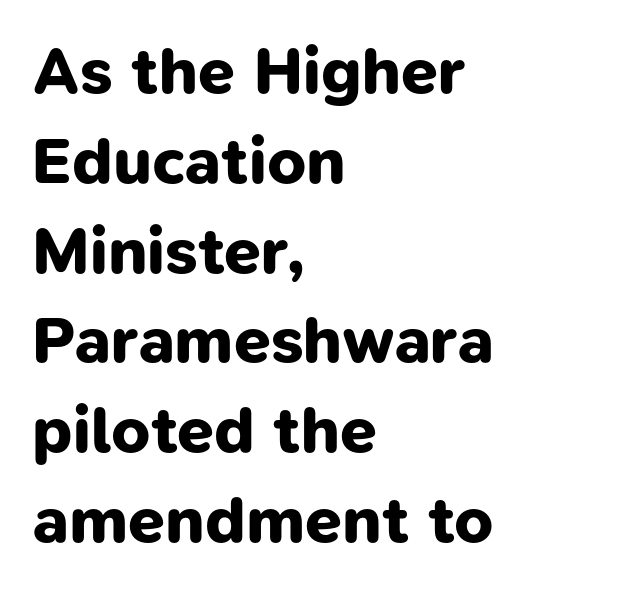
The image shows 66 px bold sans-serif type; set left-aligned, normal line spacing (1.36x), normal letter spacing, not underlined; low stroke contrast and a medium x-height.
